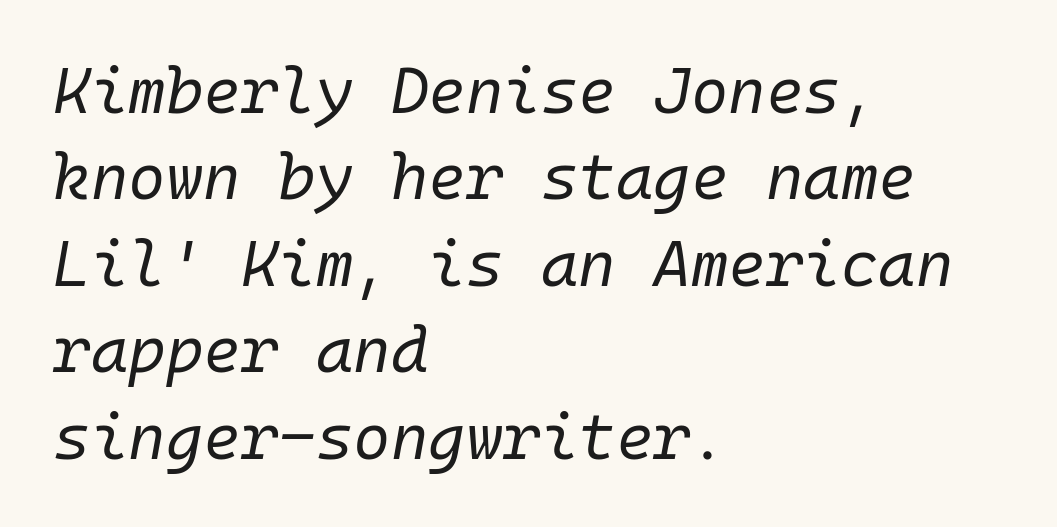
{"italic": "yes", "lean": "right", "slant_degrees": 10, "bold": "no", "weight": "regular", "width": "normal", "stroke_contrast": "low", "x_height": "medium", "monospaced": "yes", "underline": "no", "align": "left", "line_spacing": "normal", "line_spacing_ratio": 1.35, "letter_spacing": "normal", "letter_spacing_em": 0.0, "glyph_px": 64}
